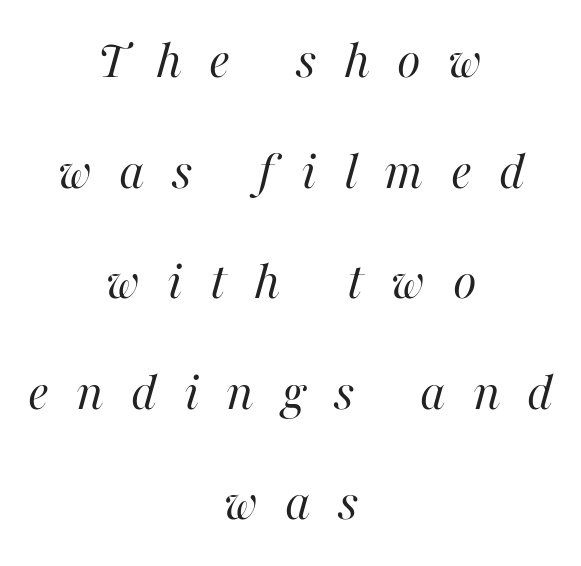
Do the characters align in a grid? No, the font is proportional. Compared with a typical body face, this is equally light or lighter still. Unmarked baselines from the first word to the last. Horizontal alignment here is central, giving a formal, balanced look. The letters are slanted; this is an italic face.
